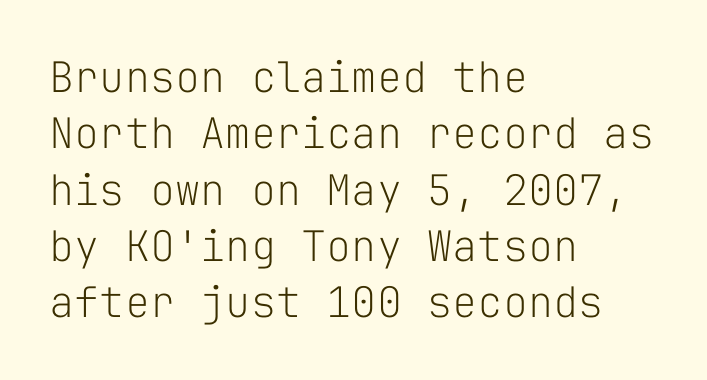
Nothing unusual about the tracking: characters are spaced as the font intends. The weight would be labelled regular, book, light, or lighter still. Do the letters lean? They stand straight. Students, observe: this is what conventionally led text looks like. Where is the straight margin? On the left. Each letter, wide or thin by design, is forced into the same width here.
